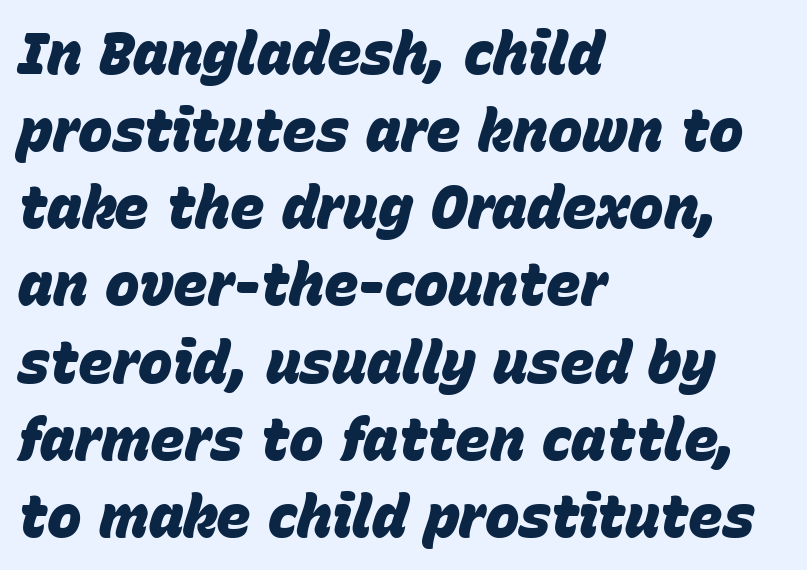
The image shows 58 px heavy type, italic (leaning right); set left-aligned, normal line spacing (1.33x), normal letter spacing, not underlined; low stroke contrast and a large x-height.
